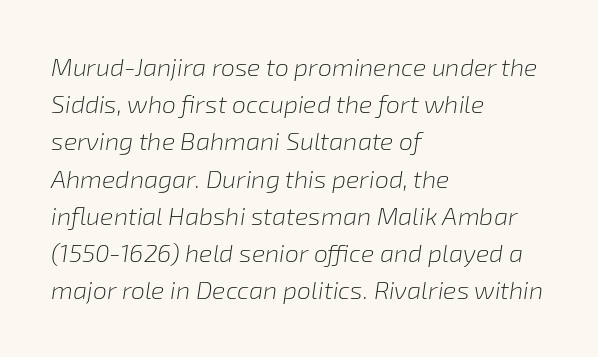
The image shows 25 px text type, italic (leaning right); set left-aligned, normal line spacing (1.49x), normal letter spacing, not underlined.
